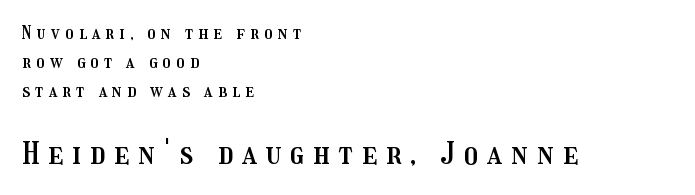
Underlining? Definitely not there. Quick note: interline space is typical. Caption: upper text group reduced, lower text group enlarged. The rag falls on the right side of this text block. A typesetter would call this proportional, since set widths differ per character. Is the letter spacing exaggerated? Yes — the characters are pushed far apart.
